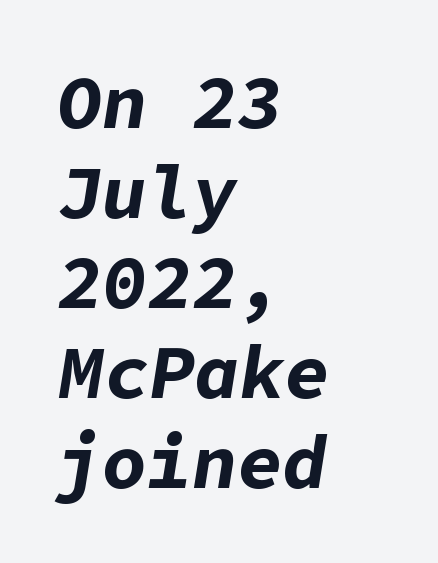
These lines stack with their left ends in a neat column. Tall strokes in this sample are angled rather than plumb. The area under the type is left untouched. These words are printed bold, with thick strokes throughout. A typesetter would call this zero additional tracking.
